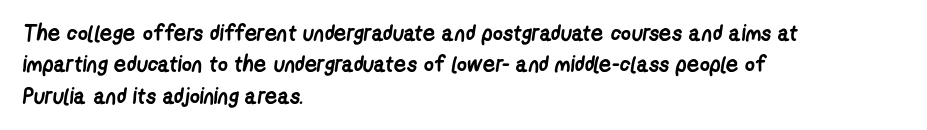
The image shows 22 px bold type; set left-aligned, normal line spacing (1.43x), normal letter spacing, not underlined.
